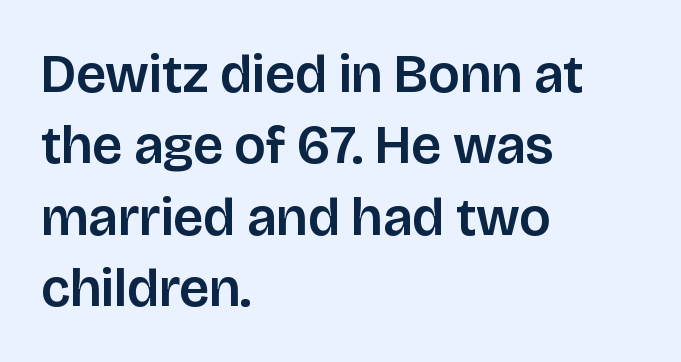
Decoration check: the copy has no underline. No extra tracking has been applied to these lines. Here the designer chose a conventional face with non-uniform glyph widths. Every row of glyphs begins at an identical x-position on the left. The type sits square on the baseline with zero lean. Notice how descenders clear the ascenders below comfortably — that's standard leading.
